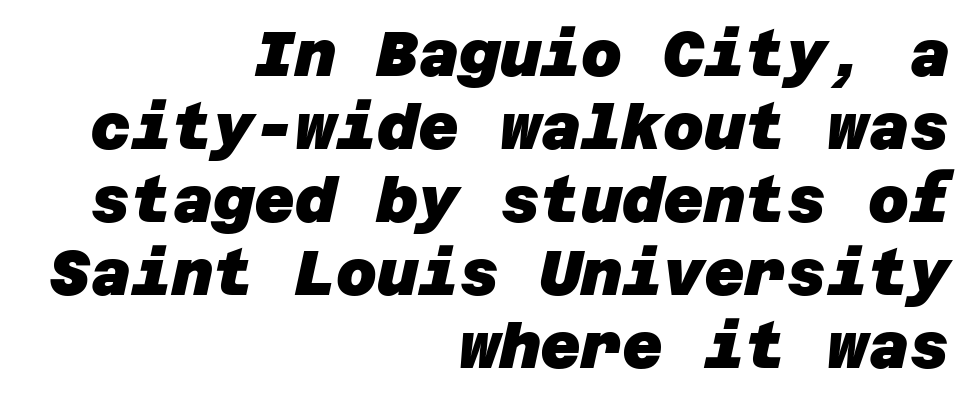
{"serif": "no", "bold": "yes", "weight": "heavy", "width": "normal", "stroke_contrast": "low", "x_height": "large", "underline": "no", "align": "right", "line_spacing_ratio": 1.16, "letter_spacing": "normal", "letter_spacing_em": 0.0, "glyph_px": 63}
